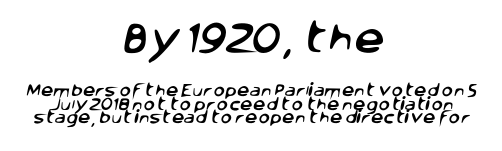
This is sans-serif lettering, the kind often seen on screens and signage. These lines stack symmetrically, like a column narrowing and widening about its center. Scale decreases going downward across the two blocks. Words appear dense and cohesive because spacing is normal. This rendering features lettering with no underline.
